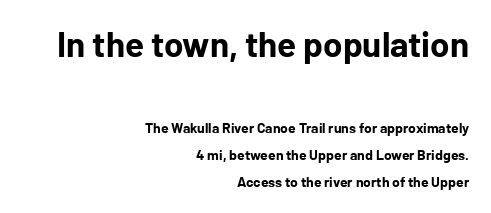
{"serif": "no", "italic": "no", "bold": "yes", "weight": "bold", "width": "normal", "stroke_contrast": "low", "x_height": "medium", "monospaced": "no", "underline": "no", "align": "right", "line_spacing": "loose", "line_spacing_ratio": 1.96, "letter_spacing": "normal", "letter_spacing_em": 0.0, "larger_block": "first", "size_ratio": 2.5, "glyph_px": 35}
